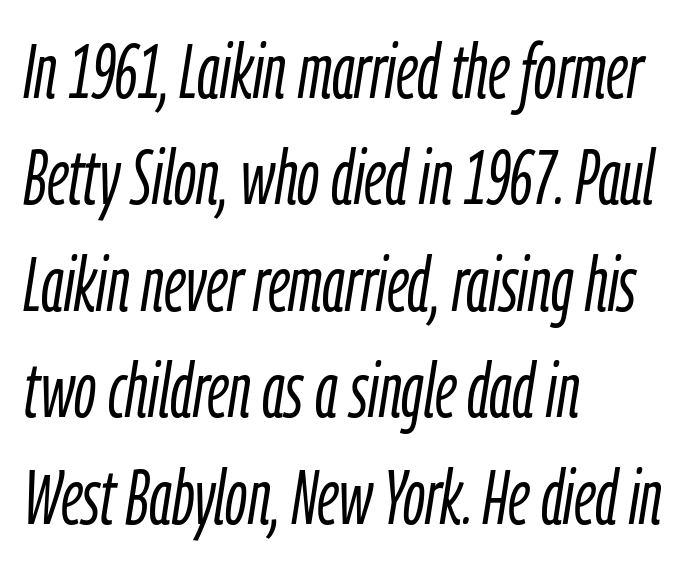
The image shows 76 px light, condensed type, italic (leaning right); set left-aligned, normal line spacing (1.4x), normal letter spacing, not underlined; low stroke contrast and a medium x-height.
